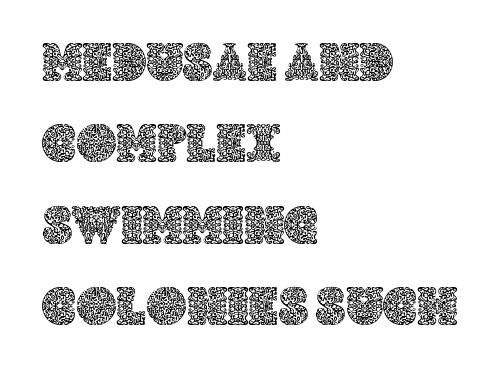
A student would call this left alignment; a typographer would say flush left, rag right. This rendering features lettering with no underline. Normally led — the rows are evenly, conventionally spaced. Nothing unusual about the tracking: characters are spaced as the font intends. The passage shown is typed in a proportional face where columns would drift.
